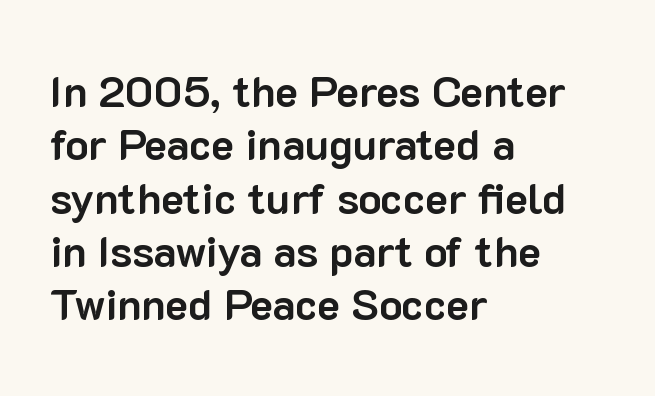
Q: Is the text bold? A: Yes.
Q: Is the text italic (slanted)? A: No, it is upright.
Q: Is the typeface a serif or a sans-serif typeface? A: Sans-serif.
Q: Is the text underlined? A: No.
Q: How is the paragraph aligned? A: Left-aligned.
Q: Is the spacing between letters normal or unusually wide? A: Normal.
Q: Width (condensed, normal, or wide)? A: Normal.
Q: Stroke contrast? A: Low.
Q: x-height? A: Medium.
Q: Monospaced? A: No.
